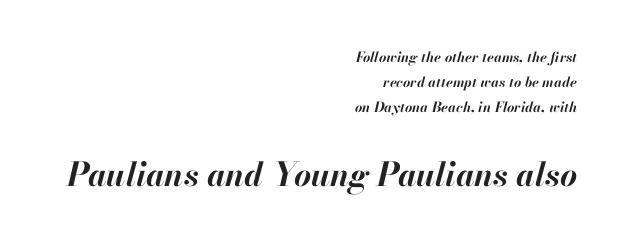
{"italic": "yes", "lean": "right", "slant_degrees": 13, "bold": "yes", "weight": "bold", "width": "normal", "stroke_contrast": "high", "x_height": "small", "monospaced": "no", "underline": "no", "align": "right", "line_spacing_ratio": 1.79, "letter_spacing": "normal", "letter_spacing_em": 0.0, "larger_block": "second", "size_ratio": 2.36, "glyph_px": 33}
